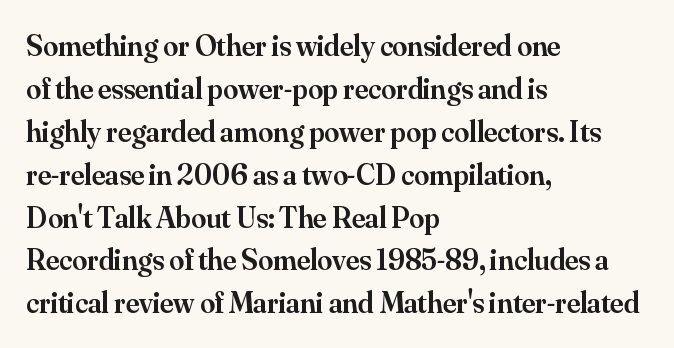
{"serif": "yes", "italic": "no", "bold": "semi", "weight": "semibold", "width": "normal", "stroke_contrast": "medium", "x_height": "small", "monospaced": "no", "underline": "no", "align": "left", "line_spacing": "normal", "line_spacing_ratio": 1.43, "letter_spacing": "normal", "letter_spacing_em": 0.0, "glyph_px": 30}
